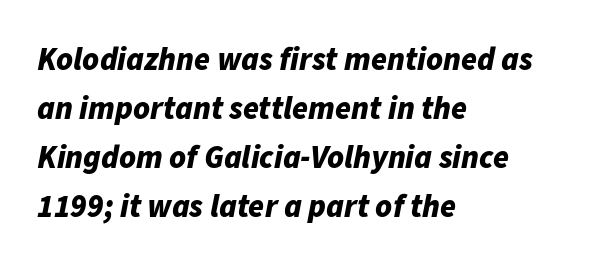
{"italic": "yes", "lean": "right", "slant_degrees": 11, "bold": "yes", "weight": "bold", "width": "normal", "stroke_contrast": "low", "x_height": "medium", "monospaced": "no", "underline": "no", "align": "left", "line_spacing": "normal", "line_spacing_ratio": 1.53, "letter_spacing": "normal", "letter_spacing_em": 0.0, "glyph_px": 32}
